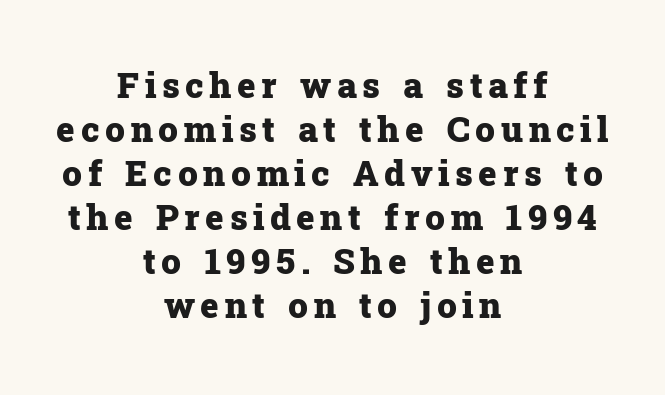
The characters look thick and weighty, a clear bold. In terms of posture, this sample is upright. The text was rendered using a seriffed face with decorative stroke endings. Descender tails drop into unmarked territory.
